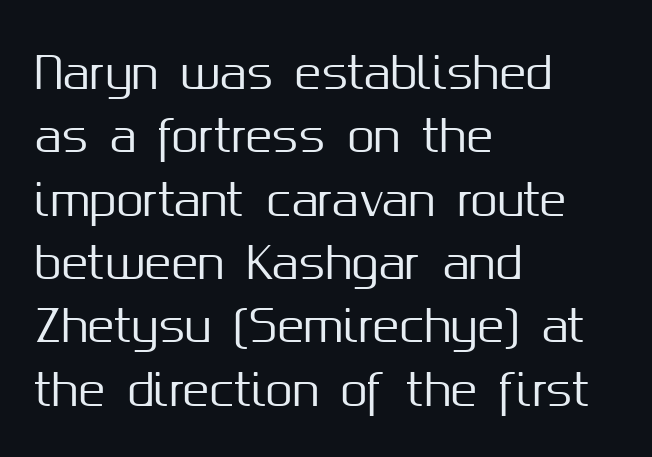
Q: Is the text italic (slanted)? A: No, it is upright.
Q: Is the typeface a serif or a sans-serif typeface? A: Sans-serif.
Q: Is the text underlined? A: No.
Q: How is the paragraph aligned? A: Left-aligned.
Q: Is the spacing between letters normal or unusually wide? A: Normal.
Q: Is the spacing between lines tight, normal or loose? A: Normal.
Q: Width (condensed, normal, or wide)? A: Normal.
Q: Stroke contrast? A: Medium.
Q: x-height? A: Medium.
Q: Monospaced? A: No.
